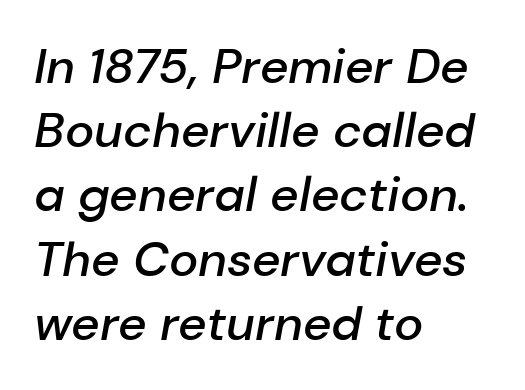
This rendering features lettering with no underline. Notice how the passage keeps a crisp vertical edge on the left only. Tracking here is standard; glyphs follow each other at the usual distance. Proportional: the letters do not fall into vertical columns. The passage shown stacks its lines at a standard gap. Does the weight exceed regular? Yes, but only to semibold.
